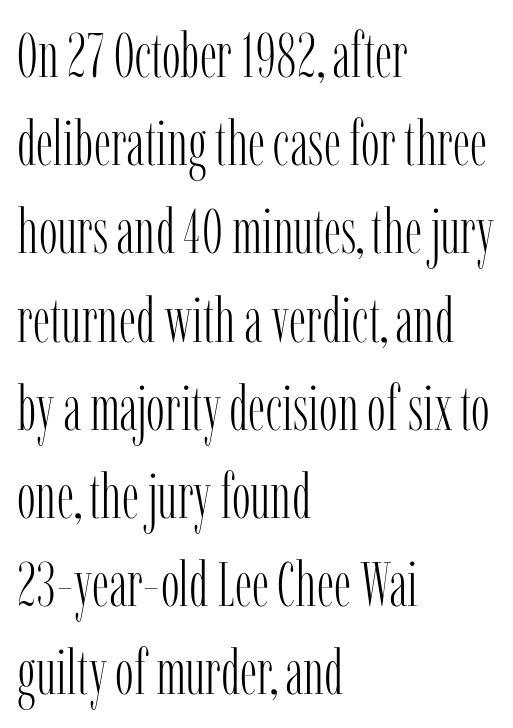
{"serif": "yes", "italic": "no", "bold": "no", "weight": "light", "width": "condensed", "stroke_contrast": "low", "x_height": "medium", "monospaced": "no", "underline": "no", "align": "left", "line_spacing": "normal", "line_spacing_ratio": 1.4, "letter_spacing": "normal", "letter_spacing_em": 0.0, "glyph_px": 63}
